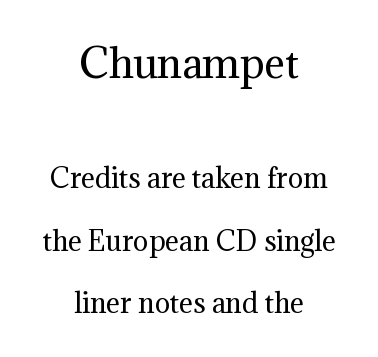
Between one letter and the next there's only the usual sliver of space. The space between consecutive lines is lavish. This rendering features lettering with no underline. The passage shown is typeset with a serif family. The letters in the upper block stand taller than those in the block below. No heavy texture on the line: the type isn't bold.
